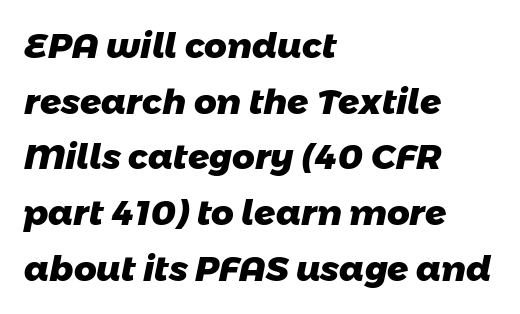
Q: Is the text bold? A: Yes.
Q: Is the typeface a serif or a sans-serif typeface? A: Sans-serif.
Q: Is the text underlined? A: No.
Q: How is the paragraph aligned? A: Left-aligned.
Q: Is the spacing between letters normal or unusually wide? A: Normal.
Q: Is the spacing between lines tight, normal or loose? A: Normal.
Q: Width (condensed, normal, or wide)? A: Normal.
Q: Stroke contrast? A: Low.
Q: x-height? A: Medium.
Q: Monospaced? A: No.
